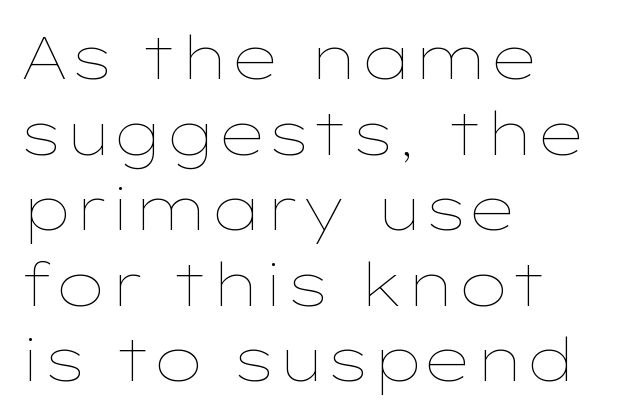
{"italic": "no", "bold": "no", "weight": "thin", "width": "wide", "stroke_contrast": "low", "x_height": "medium", "monospaced": "no", "underline": "no", "align": "left", "line_spacing": "normal", "line_spacing_ratio": 1.26, "letter_spacing": "normal", "letter_spacing_em": 0.0, "glyph_px": 60}
